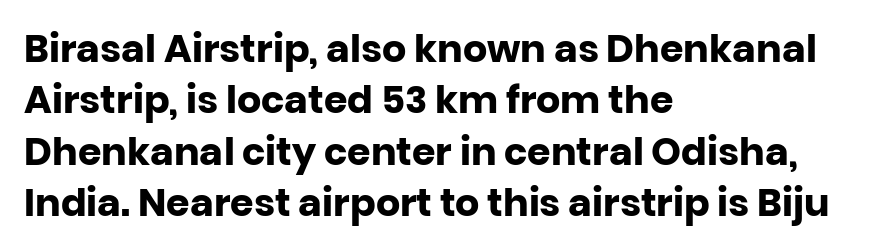
Q: Is the text bold? A: Yes.
Q: Is the text italic (slanted)? A: No, it is upright.
Q: Is the typeface a serif or a sans-serif typeface? A: Sans-serif.
Q: Is the text underlined? A: No.
Q: How is the paragraph aligned? A: Left-aligned.
Q: Is the spacing between letters normal or unusually wide? A: Normal.
Q: Is the spacing between lines tight, normal or loose? A: Normal.
Q: Width (condensed, normal, or wide)? A: Normal.
Q: Stroke contrast? A: Low.
Q: x-height? A: Large.
Q: Monospaced? A: No.
